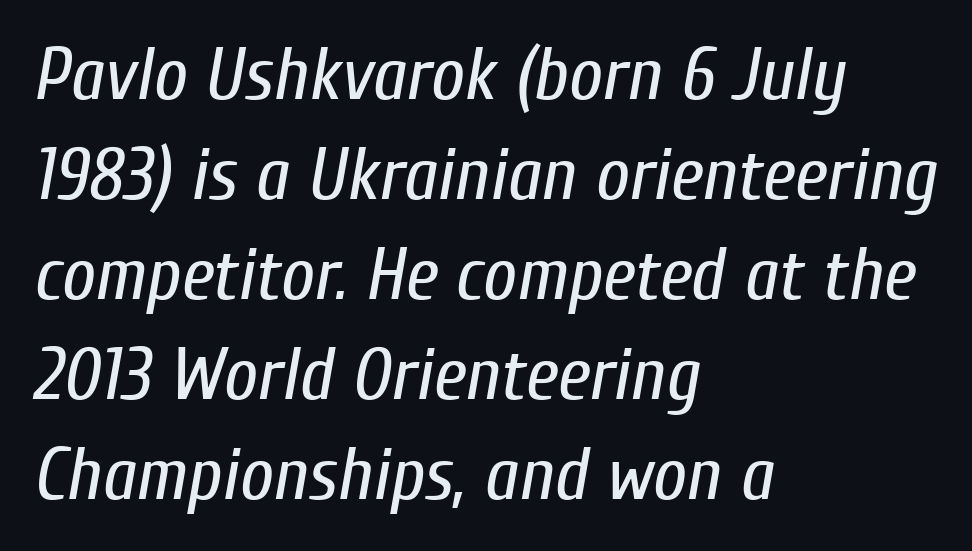
Q: Is the text bold? A: No.
Q: Is the text italic (slanted)? A: Yes, it leans right by about 10 degrees.
Q: Is the text underlined? A: No.
Q: How is the paragraph aligned? A: Left-aligned.
Q: Is the spacing between letters normal or unusually wide? A: Normal.
Q: Is the spacing between lines tight, normal or loose? A: Normal.
Q: Width (condensed, normal, or wide)? A: Condensed.
Q: Stroke contrast? A: Low.
Q: x-height? A: Medium.
Q: Monospaced? A: No.
